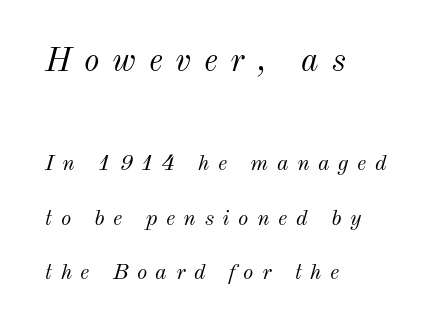
The image shows 33 px light type, italic (leaning right); set left-aligned, loose line spacing (2.48x), unusually wide letter spacing (+0.39 em), not underlined; the first (top) block is 1.5x larger; medium stroke contrast and a small x-height.
